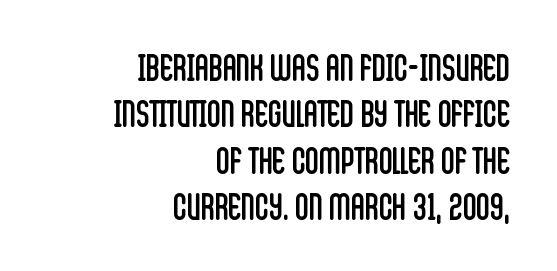
This is not heavy type; no bold has been used. This sample is right-justified, so line beginnings fall wherever the words allow. Just letters on the line, the space beneath them empty. A roman cut, with each character standing at attention.
